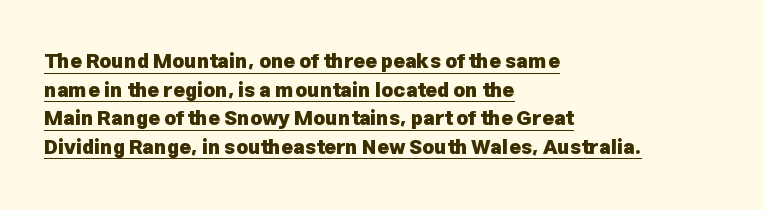
The image shows 20 px bold type, upright; set left-aligned, normal line spacing (1.43x), normal letter spacing, underlined.
